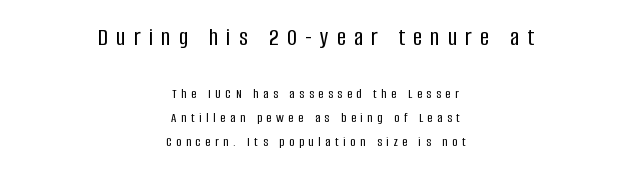
Posture: straight, roman, zero tilt. Centered paragraph, ragged on both sides. What stands out about the letter spacing? Its width — letters are far apart. The face used here appears at its bigger size in the upper chunk. No word sits above an underline.
